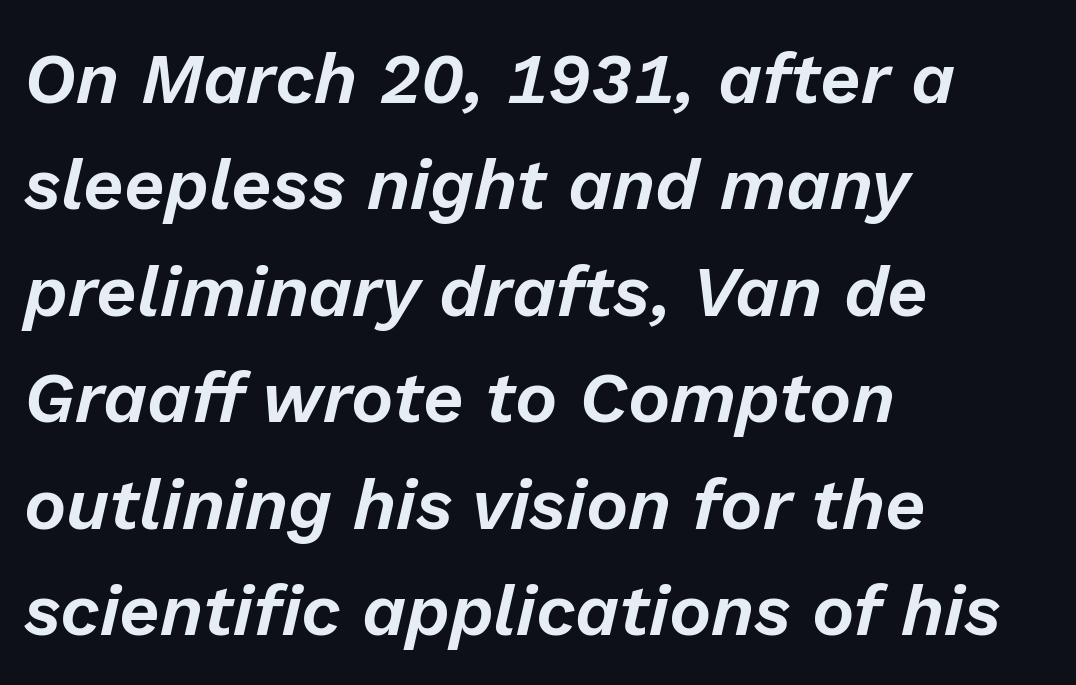
Q: Is the text italic (slanted)? A: Yes, it leans right by about 13 degrees.
Q: Is the text underlined? A: No.
Q: How is the paragraph aligned? A: Left-aligned.
Q: Is the spacing between letters normal or unusually wide? A: Normal.
Q: Is the spacing between lines tight, normal or loose? A: Normal.
Q: Width (condensed, normal, or wide)? A: Normal.
Q: Stroke contrast? A: Low.
Q: x-height? A: Medium.
Q: Monospaced? A: No.
